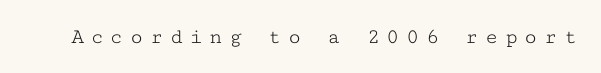
{"italic": "no", "bold": "no", "underline": "no", "letter_spacing": "wide", "letter_spacing_em": 0.29, "glyph_px": 22}
